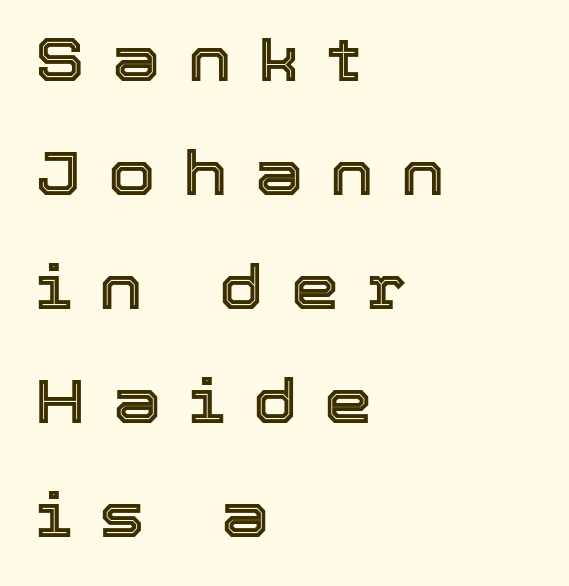
Q: Is the text italic (slanted)? A: No, it is upright.
Q: Is the text underlined? A: No.
Q: How is the paragraph aligned? A: Left-aligned.
Q: Is the spacing between letters normal or unusually wide? A: Unusually wide.
Q: Width (condensed, normal, or wide)? A: Normal.
Q: x-height? A: Medium.
Q: Monospaced? A: No.
